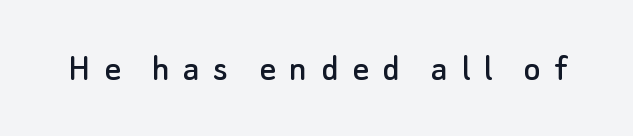
The image shows 40 px sans-serif type, upright; set unusually wide letter spacing (+0.33 em), not underlined; low stroke contrast and a small x-height.
